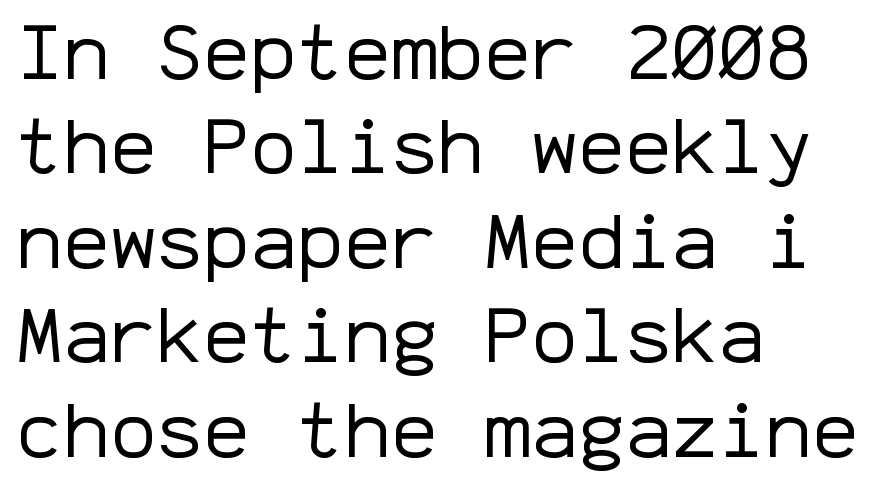
Type style note: lacks serifs. No extra ink here — the face is not bold. Is this a fixed-width face? Yes — each glyph sits in an identical cell. Notice how the stems are strictly vertical — no italics here.
